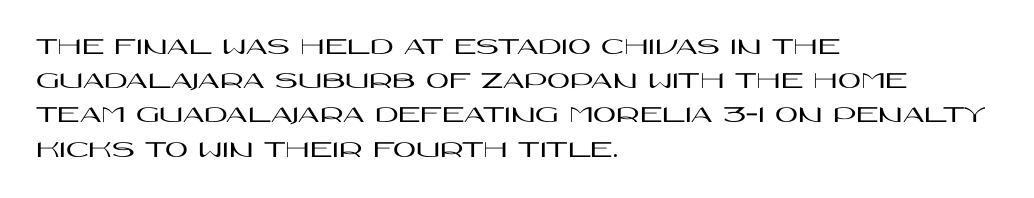
{"italic": "no", "underline": "no", "align": "left", "line_spacing": "normal", "line_spacing_ratio": 1.37, "letter_spacing": "normal", "letter_spacing_em": 0.0, "glyph_px": 25}
